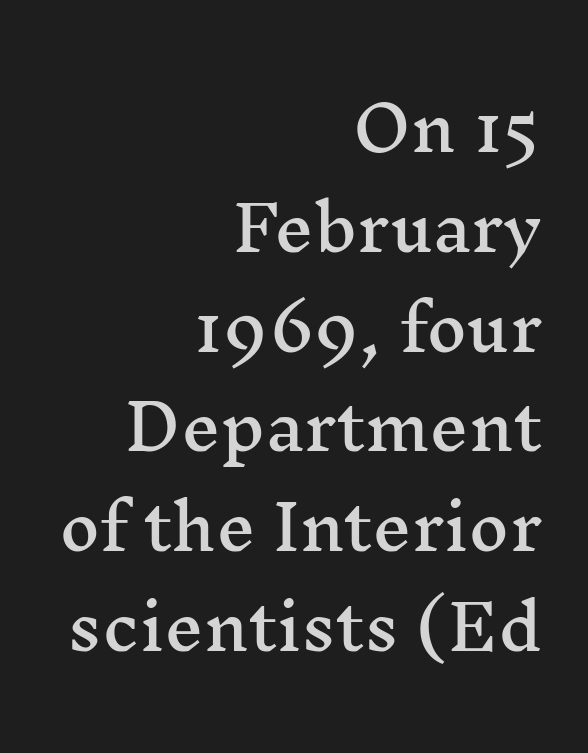
The rendering uses a moderate line-height, typical for paragraphs. Ordinary non-slanted type is in use. A typesetter would call this proportional, since set widths differ per character. Has an underline been added? It has not.
